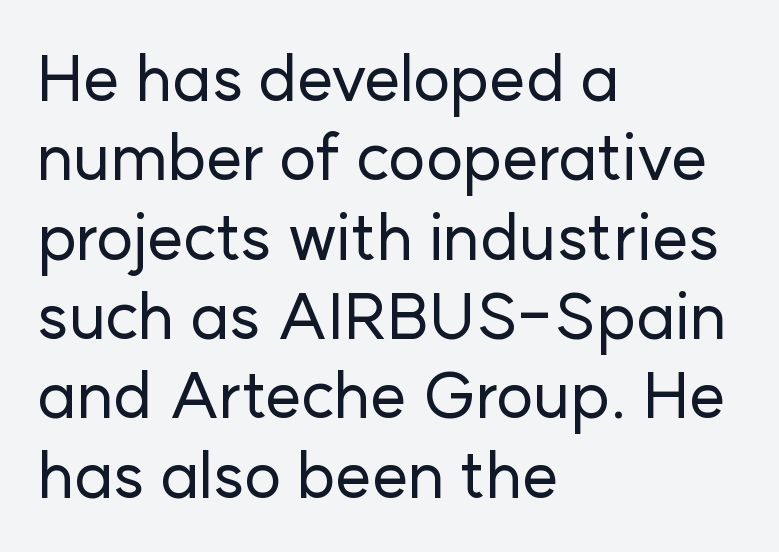
Q: Is the text italic (slanted)? A: No, it is upright.
Q: Is the typeface a serif or a sans-serif typeface? A: Sans-serif.
Q: Is the text underlined? A: No.
Q: How is the paragraph aligned? A: Left-aligned.
Q: Is the spacing between letters normal or unusually wide? A: Normal.
Q: Width (condensed, normal, or wide)? A: Normal.
Q: Stroke contrast? A: Low.
Q: x-height? A: Medium.
Q: Monospaced? A: No.
